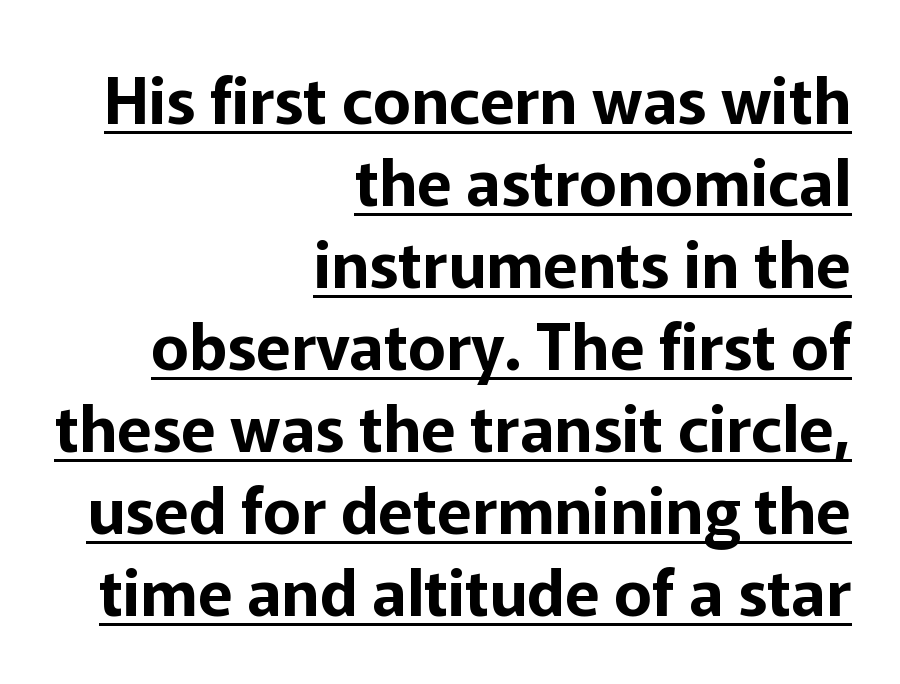
Notice how descenders clear the ascenders below comfortably — that's standard leading. Default kerning and tracking; the words read as compact shapes. Unlike italic type, these characters show no tilt at all. To sum up the face: it is a sans, with no serifs.
